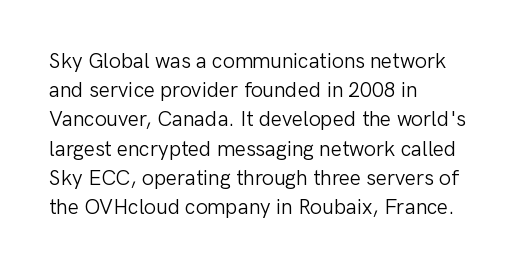
Q: Is the text bold? A: No.
Q: Is the text italic (slanted)? A: No, it is upright.
Q: Is the text underlined? A: No.
Q: How is the paragraph aligned? A: Left-aligned.
Q: Is the spacing between letters normal or unusually wide? A: Normal.
Q: Is the spacing between lines tight, normal or loose? A: Normal.
